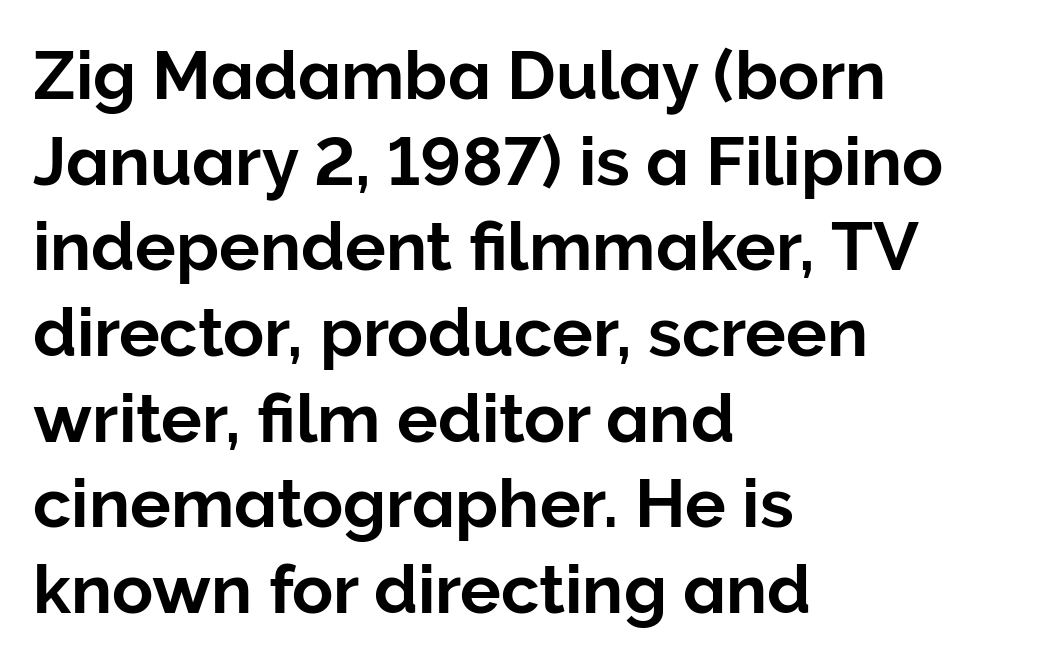
{"serif": "no", "italic": "no", "width": "normal", "stroke_contrast": "low", "x_height": "medium", "monospaced": "no", "underline": "no", "align": "left", "line_spacing": "normal", "line_spacing_ratio": 1.26, "letter_spacing": "normal", "letter_spacing_em": 0.0, "glyph_px": 68}
